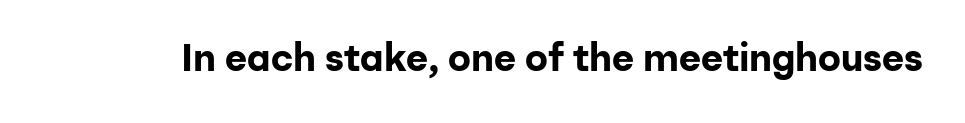
Q: Is the text bold? A: Yes.
Q: Is the text italic (slanted)? A: No, it is upright.
Q: Is the typeface a serif or a sans-serif typeface? A: Sans-serif.
Q: Is the text underlined? A: No.
Q: Is the spacing between letters normal or unusually wide? A: Normal.
Q: Width (condensed, normal, or wide)? A: Normal.
Q: Stroke contrast? A: Low.
Q: x-height? A: Medium.
Q: Monospaced? A: No.
